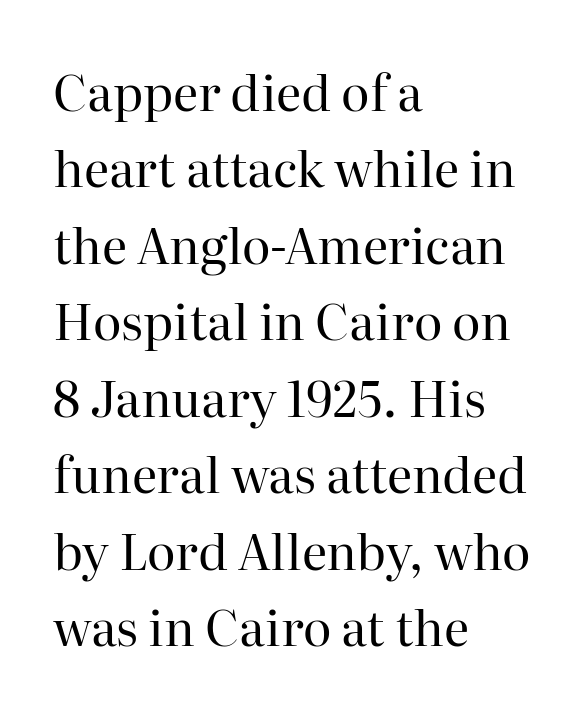
Q: Is the text bold? A: No.
Q: Is the text italic (slanted)? A: No, it is upright.
Q: Is the typeface a serif or a sans-serif typeface? A: Serif.
Q: Is the text underlined? A: No.
Q: How is the paragraph aligned? A: Left-aligned.
Q: Is the spacing between letters normal or unusually wide? A: Normal.
Q: Is the spacing between lines tight, normal or loose? A: Normal.
Q: Width (condensed, normal, or wide)? A: Normal.
Q: Stroke contrast? A: High.
Q: x-height? A: Medium.
Q: Monospaced? A: No.
